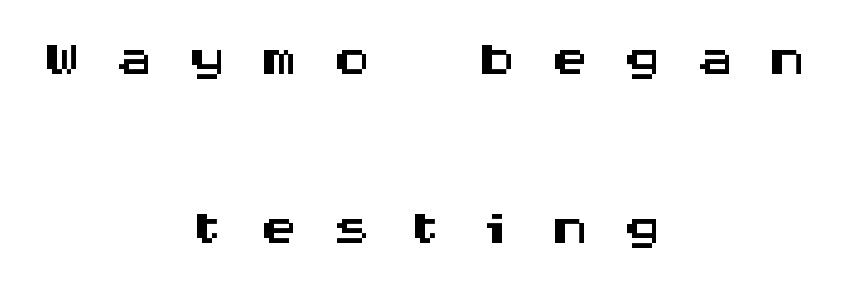
Q: Is the text italic (slanted)? A: No, it is upright.
Q: Is the typeface a serif or a sans-serif typeface? A: Sans-serif.
Q: Is the text underlined? A: No.
Q: How is the paragraph aligned? A: Centered.
Q: Is the spacing between letters normal or unusually wide? A: Unusually wide.
Q: Is the spacing between lines tight, normal or loose? A: Loose.
Q: Width (condensed, normal, or wide)? A: Wide.
Q: Stroke contrast? A: Medium.
Q: x-height? A: Large.
Q: Monospaced? A: Yes.
